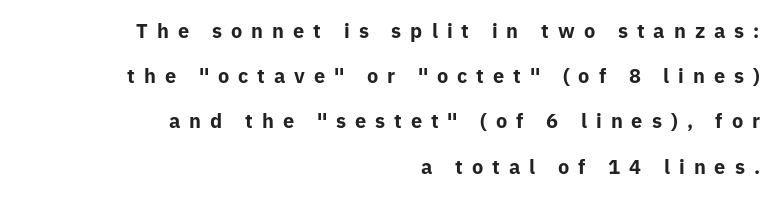
The foot of each line stays bare and open. Inter-character spacing is expanded well beyond the font's built-in metrics. Unlike italic type, these characters show no tilt at all. Chunky letters — that's bold for sure. Layout note: lines flush right. Loosely led — the rows are spread out.
